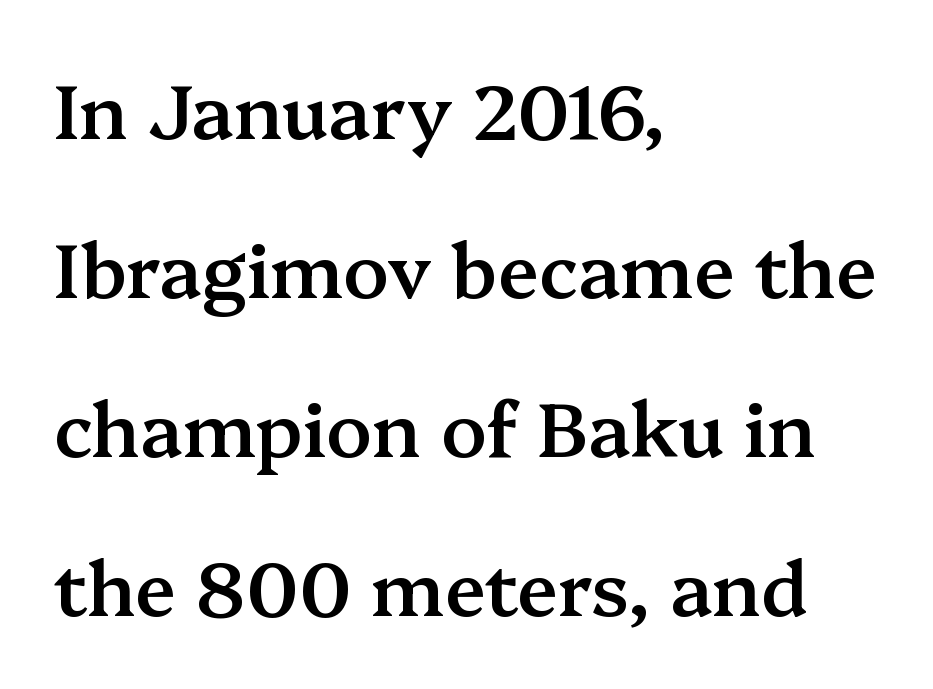
The image shows 75 px semibold serif type, upright; set left-aligned, loose line spacing (2.12x), normal letter spacing, not underlined; medium stroke contrast and a medium x-height.
